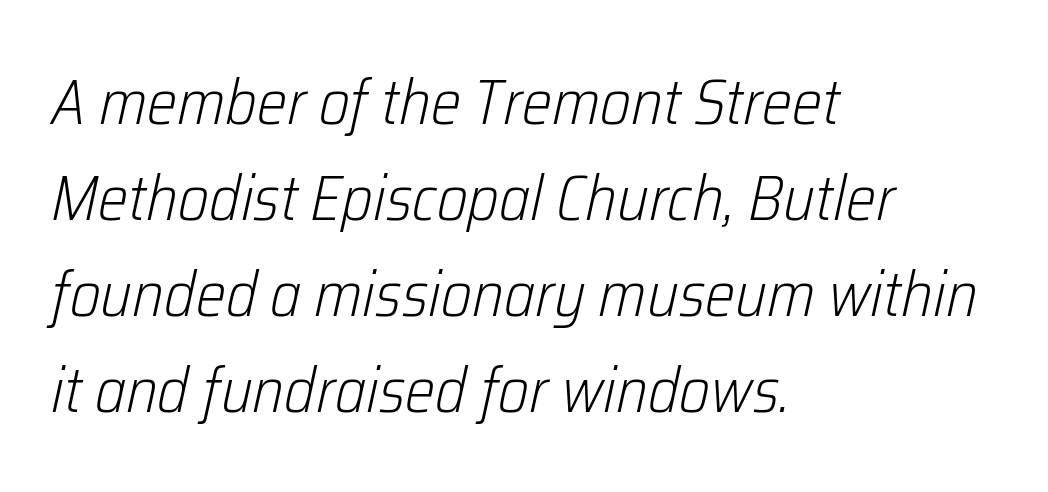
Q: Is the text bold? A: No.
Q: Is the text italic (slanted)? A: Yes, it leans right by about 12 degrees.
Q: Is the text underlined? A: No.
Q: How is the paragraph aligned? A: Left-aligned.
Q: Is the spacing between letters normal or unusually wide? A: Normal.
Q: Is the spacing between lines tight, normal or loose? A: Normal.
Q: Width (condensed, normal, or wide)? A: Condensed.
Q: Stroke contrast? A: Low.
Q: x-height? A: Medium.
Q: Monospaced? A: No.
